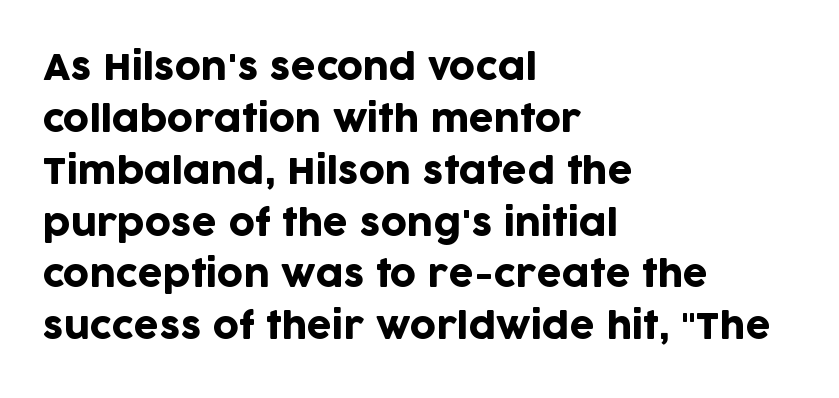
The image shows 36 px sans-serif type, upright; set left-aligned, normal line spacing (1.44x), normal letter spacing, not underlined; low stroke contrast and a large x-height.
